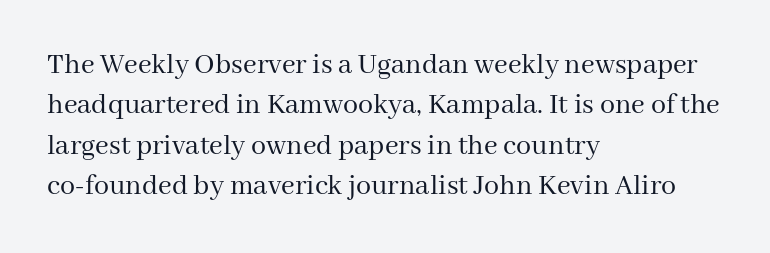
Default kerning and tracking; the words read as compact shapes. This sample has the flowing, uneven cadence of proportional lettering. Heft: none added — not bold. The gap between lines stays unmarked. Serif or sans? Serif — the stroke terminals have little feet.
